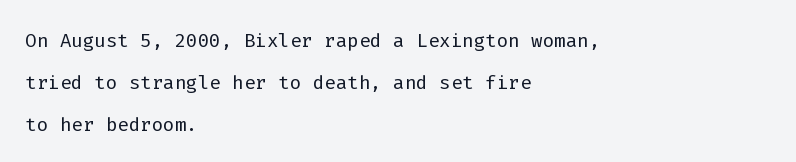
Anything drawn beneath the words? Only blank space. Each word holds together tightly as a unit, with standard inter-letter gaps. Each stroke keeps to a modest, everyday thickness or less. Normally led — the rows are evenly, conventionally spaced. In CSS terms this would be text-align: left. Does the lettering tilt? It doesn't — this is upright.
